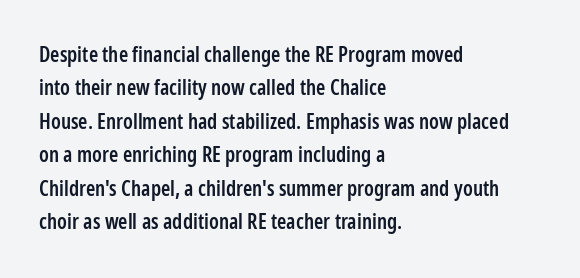
{"italic": "no", "bold": "semi", "underline": "no", "align": "left", "line_spacing": "normal", "line_spacing_ratio": 1.59, "letter_spacing": "normal", "letter_spacing_em": 0.0, "glyph_px": 21}
